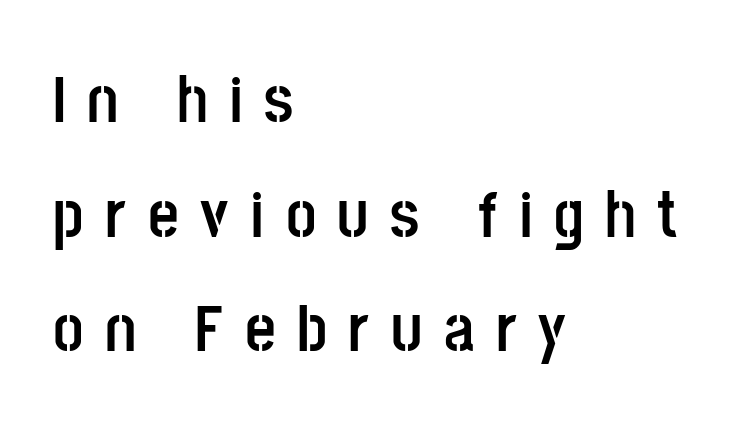
The rag falls on the right side of this text block. Check the space under the baseline: it is left empty. These lines are rendered in a variable-pitch font. The typography opts for an upright posture over an oblique one. The text was rendered using a sans face with plain stroke endings.
